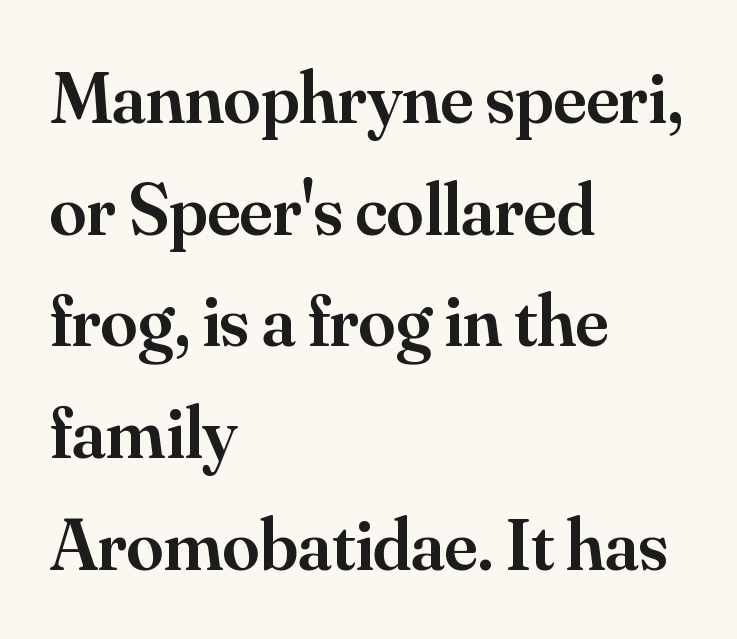
The image shows 74 px semibold serif type, upright; set left-aligned, normal line spacing (1.51x), normal letter spacing, not underlined; medium stroke contrast and a small x-height.
